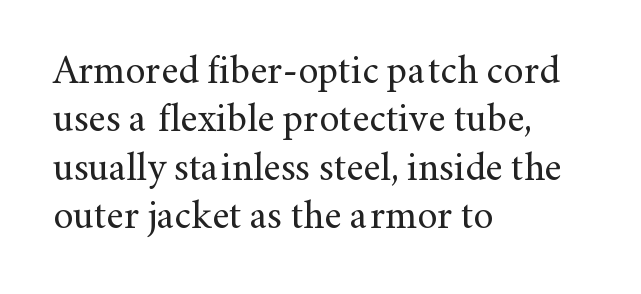
The image shows 40 px regular-weight serif type, upright; set left-aligned, line spacing 1.21x, normal letter spacing, not underlined; medium stroke contrast and a small x-height.
